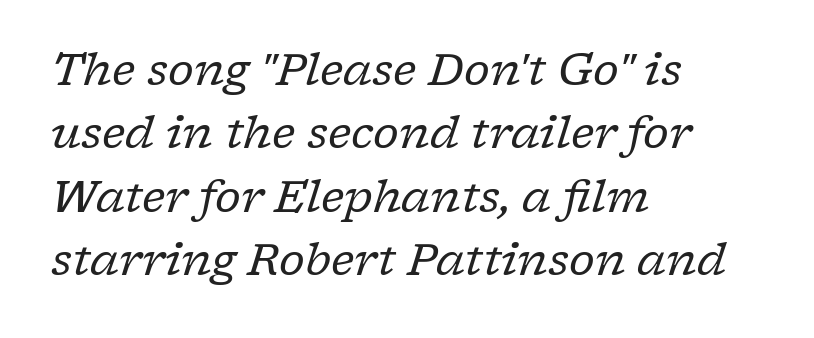
Varying glyph widths throughout — classic text-font behaviour. In terms of letterspacing, this is plain default setting. The glyphs in this specimen are seriffed. Heaviness? Minimal to ordinary, like unemphasized prose.
